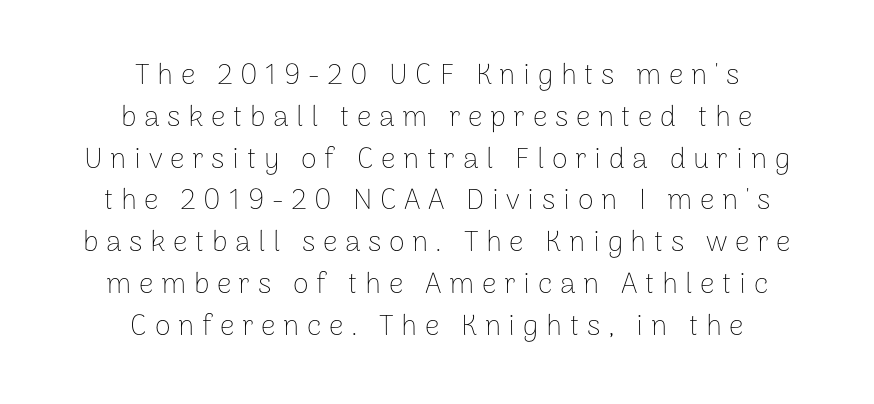
Q: Is the text bold? A: No.
Q: Is the text italic (slanted)? A: No, it is upright.
Q: Is the typeface a serif or a sans-serif typeface? A: Sans-serif.
Q: Is the text underlined? A: No.
Q: How is the paragraph aligned? A: Centered.
Q: Is the spacing between letters normal or unusually wide? A: Unusually wide.
Q: Is the spacing between lines tight, normal or loose? A: Normal.
Q: Width (condensed, normal, or wide)? A: Normal.
Q: Stroke contrast? A: Low.
Q: x-height? A: Medium.
Q: Monospaced? A: No.
